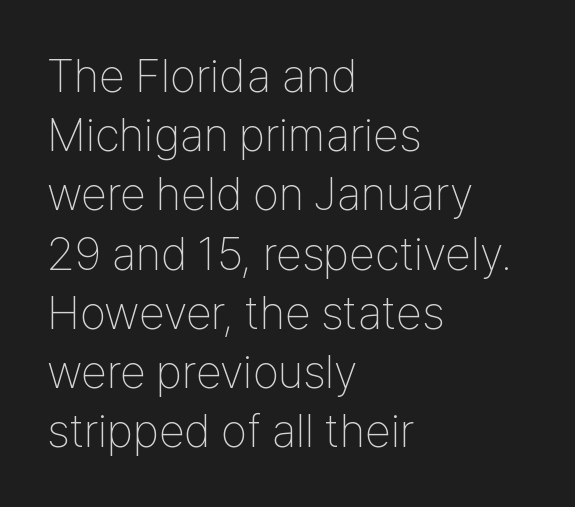
Layout note: lines flush left. Character widths vary here, with narrow letters taking less room than wide ones. This sample uses an upright cut, with every glyph sitting square on the baseline. The rows are spaced the way most documents space them. Inter-character spacing is left at the font's built-in metrics. The designer went with a sans here, leaving each stem footless.
